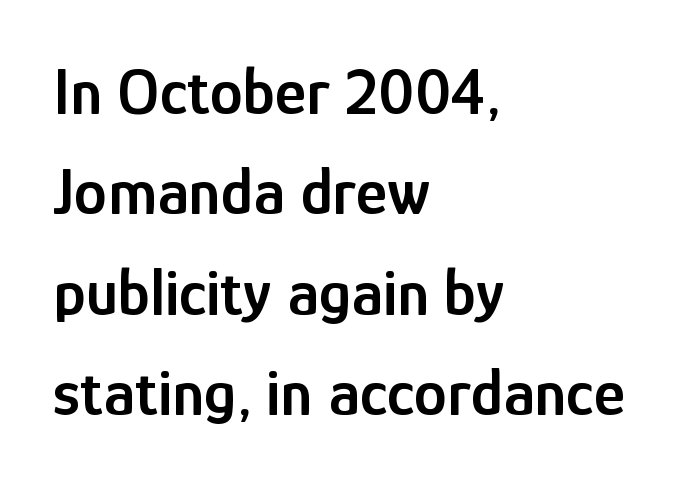
The gap between lines stays unmarked. This sample uses an upright cut, with every glyph sitting square on the baseline. The face used here is rendered with its standard letterfit. Honestly, the row spacing looks completely unremarkable.
